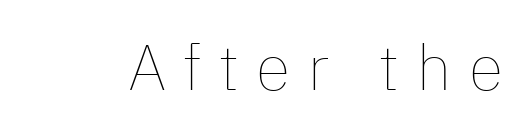
{"italic": "no", "bold": "no", "weight": "thin", "width": "normal", "stroke_contrast": "low", "x_height": "medium", "monospaced": "no", "underline": "no", "letter_spacing": "wide", "letter_spacing_em": 0.27, "glyph_px": 64}
